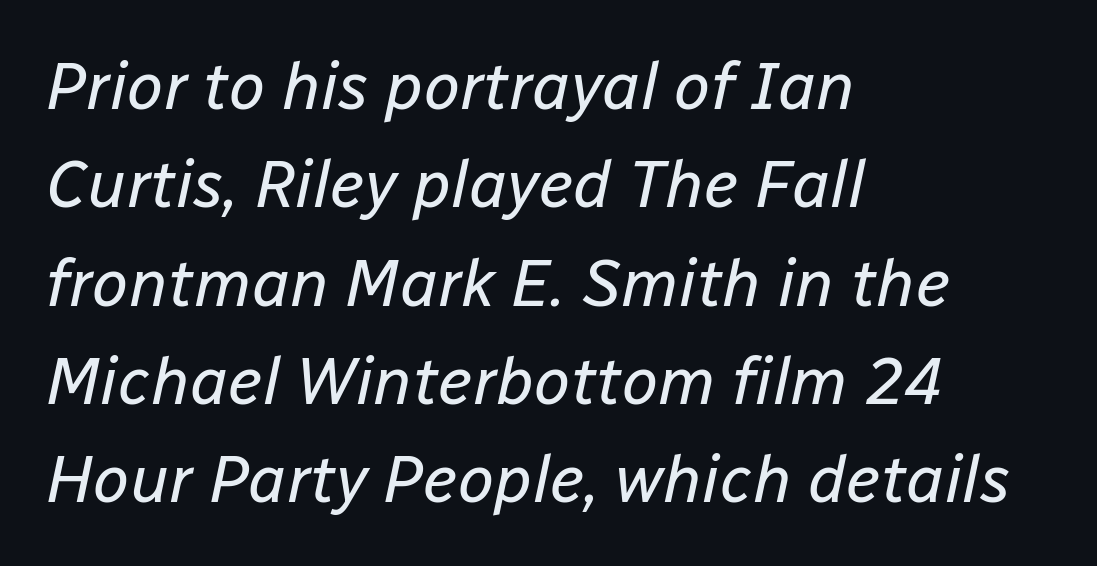
{"italic": "yes", "lean": "right", "slant_degrees": 12, "bold": "no", "weight": "regular", "width": "normal", "stroke_contrast": "low", "x_height": "medium", "monospaced": "no", "underline": "no", "align": "left", "line_spacing": "normal", "line_spacing_ratio": 1.49, "letter_spacing": "normal", "letter_spacing_em": 0.0, "glyph_px": 66}
